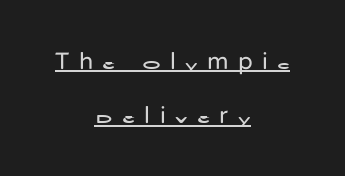
Q: Is the text bold? A: No.
Q: Is the text italic (slanted)? A: No, it is upright.
Q: Is the text underlined? A: Yes.
Q: How is the paragraph aligned? A: Centered.
Q: Is the spacing between letters normal or unusually wide? A: Unusually wide.
Q: Is the spacing between lines tight, normal or loose? A: Loose.
